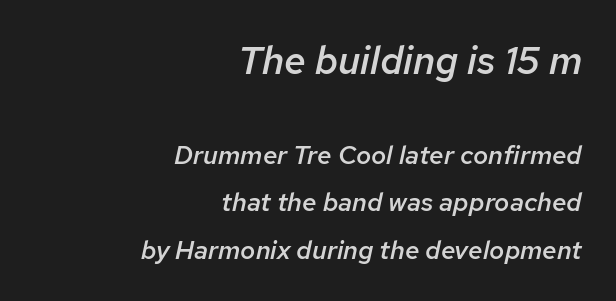
Q: Is the text bold? A: Semi-bold.
Q: Is the text italic (slanted)? A: Yes, it leans right by about 12 degrees.
Q: Is the text underlined? A: No.
Q: How is the paragraph aligned? A: Right-aligned.
Q: Is the spacing between letters normal or unusually wide? A: Normal.
Q: Which block of text is set in a larger size, the first (top) or the second (bottom)? A: The first (top) one.
Q: Width (condensed, normal, or wide)? A: Normal.
Q: Stroke contrast? A: Low.
Q: x-height? A: Medium.
Q: Monospaced? A: No.
